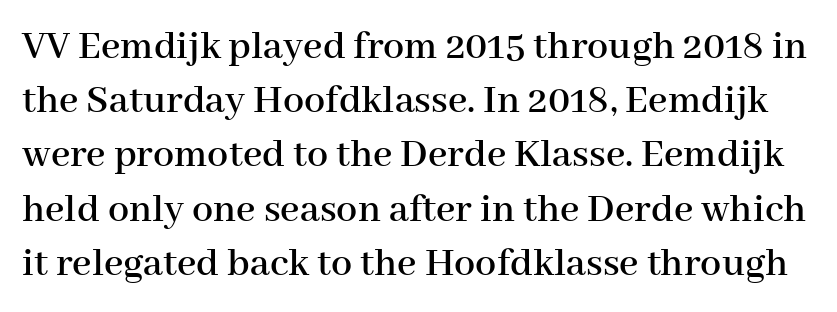
Q: Is the text italic (slanted)? A: No, it is upright.
Q: Is the typeface a serif or a sans-serif typeface? A: Serif.
Q: Is the text underlined? A: No.
Q: Is the spacing between letters normal or unusually wide? A: Normal.
Q: Is the spacing between lines tight, normal or loose? A: Normal.
Q: Width (condensed, normal, or wide)? A: Normal.
Q: Stroke contrast? A: High.
Q: x-height? A: Medium.
Q: Monospaced? A: No.
